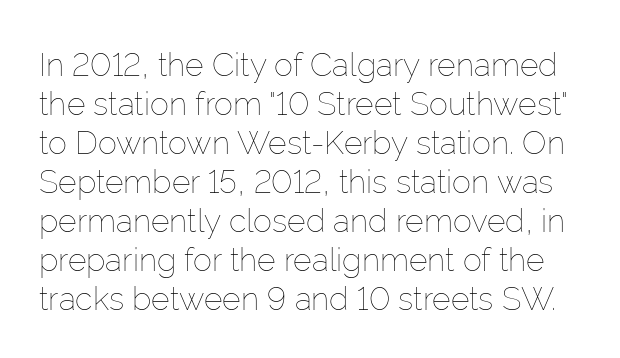
The image shows 32 px thin type, upright; set line spacing 1.22x, normal letter spacing, not underlined; low stroke contrast and a medium x-height.
